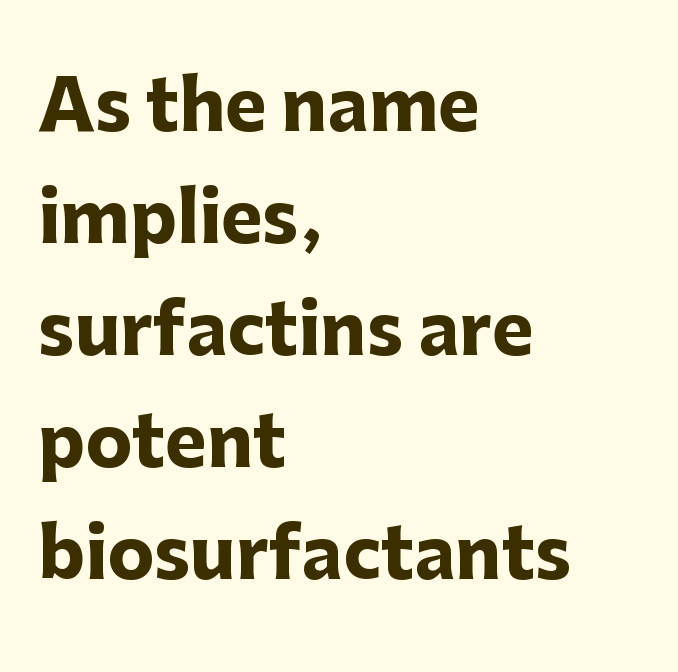
The image shows 70 px heavy sans-serif type, upright; set left-aligned, normal line spacing (1.6x), normal letter spacing, not underlined; low stroke contrast and a medium x-height.
